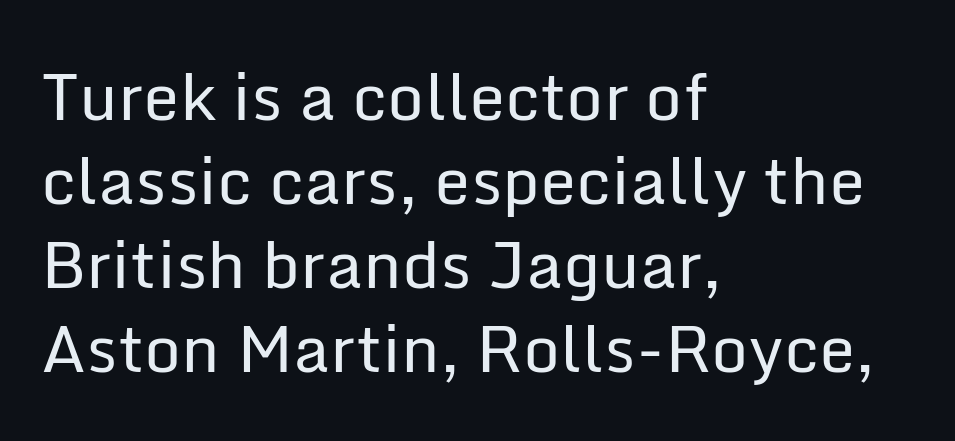
Q: Is the text bold? A: No.
Q: Is the text italic (slanted)? A: No, it is upright.
Q: Is the typeface a serif or a sans-serif typeface? A: Sans-serif.
Q: Is the text underlined? A: No.
Q: How is the paragraph aligned? A: Left-aligned.
Q: Is the spacing between letters normal or unusually wide? A: Normal.
Q: Is the spacing between lines tight, normal or loose? A: Normal.
Q: Width (condensed, normal, or wide)? A: Normal.
Q: Stroke contrast? A: Low.
Q: x-height? A: Medium.
Q: Monospaced? A: No.
